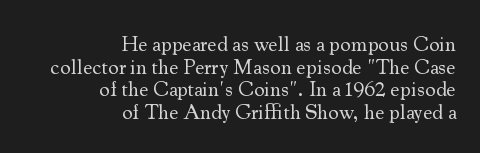
Words float on clear page, feet unadorned. If you drew a ruler down the right edge, every line would touch it. Does extra space separate the letters? No, they use regular spacing. A quiet, ordinary-to-light weight characterises the typeface. If you measured baseline to baseline, you'd find a short distance.
